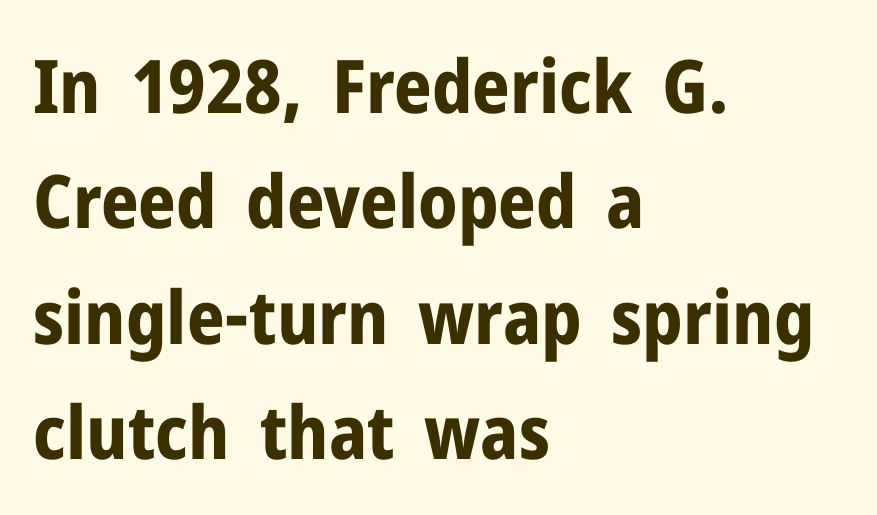
Q: Is the text bold? A: Yes.
Q: Is the text italic (slanted)? A: No, it is upright.
Q: Is the typeface a serif or a sans-serif typeface? A: Sans-serif.
Q: Is the text underlined? A: No.
Q: How is the paragraph aligned? A: Left-aligned.
Q: Is the spacing between letters normal or unusually wide? A: Normal.
Q: Is the spacing between lines tight, normal or loose? A: Normal.
Q: Width (condensed, normal, or wide)? A: Normal.
Q: Stroke contrast? A: Low.
Q: x-height? A: Medium.
Q: Monospaced? A: No.
